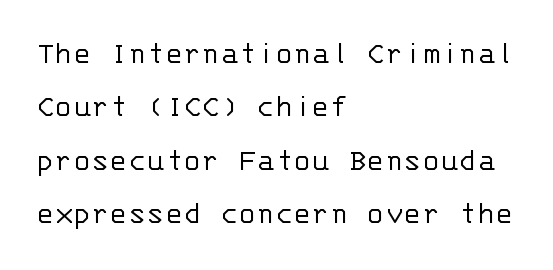
The typeface chosen for these lines omits serifs. Compared with a typical body face, this is equally light or lighter still. Is this a fixed-width face? Yes — each glyph sits in an identical cell. The rows are spaced the way most documents space them. Reading down the block, your eye returns to a fixed left position each line. Nothing unusual about the tracking: characters are spaced as the font intends.
